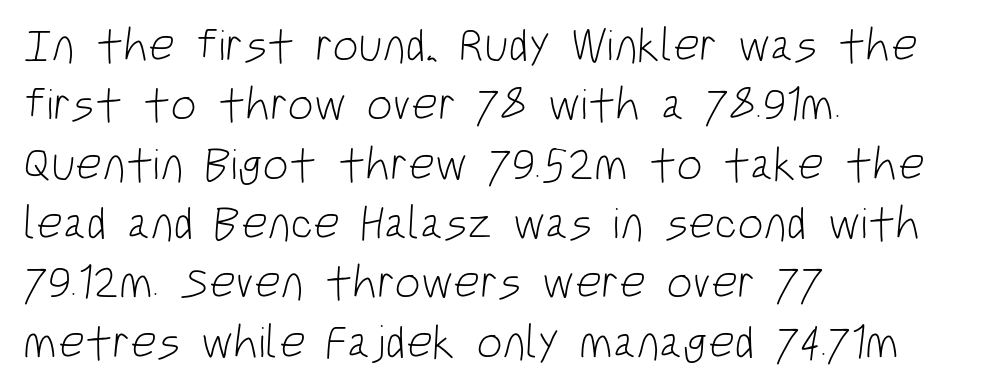
{"serif": "no", "bold": "no", "weight": "light", "width": "condensed", "stroke_contrast": "low", "x_height": "large", "monospaced": "no", "underline": "no", "align": "left", "line_spacing": "normal", "line_spacing_ratio": 1.29, "letter_spacing": "normal", "letter_spacing_em": 0.0, "glyph_px": 46}
